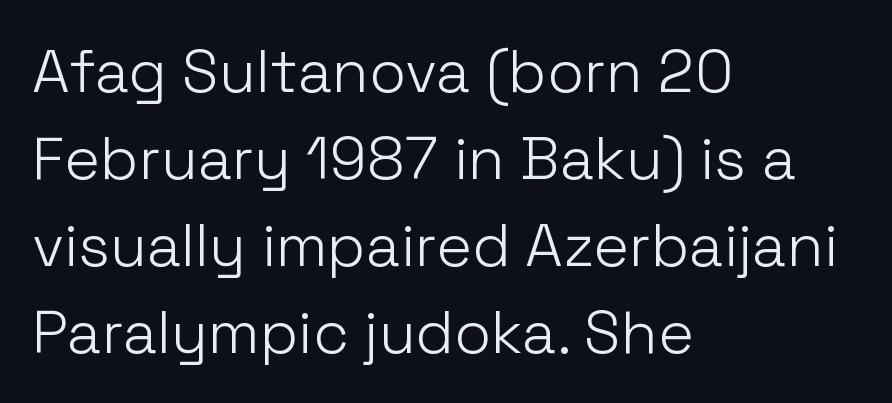
{"serif": "no", "italic": "no", "bold": "no", "weight": "light", "width": "normal", "stroke_contrast": "low", "x_height": "medium", "monospaced": "no", "underline": "no", "align": "left", "line_spacing": "normal", "line_spacing_ratio": 1.45, "letter_spacing": "normal", "letter_spacing_em": 0.0, "glyph_px": 60}
